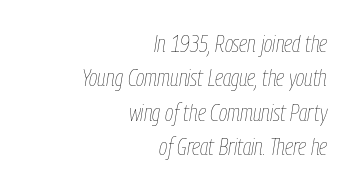
{"italic": "yes", "lean": "right", "slant_degrees": 9, "bold": "no", "underline": "no", "align": "right", "line_spacing": "normal", "line_spacing_ratio": 1.49, "letter_spacing": "normal", "letter_spacing_em": 0.0, "glyph_px": 23}
